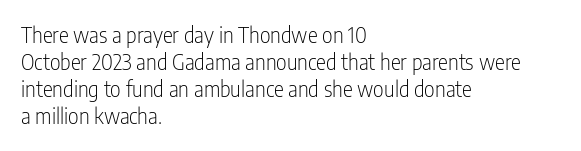
{"italic": "no", "bold": "no", "underline": "no", "align": "left", "line_spacing": "normal", "line_spacing_ratio": 1.29, "letter_spacing": "normal", "letter_spacing_em": 0.0, "glyph_px": 21}
